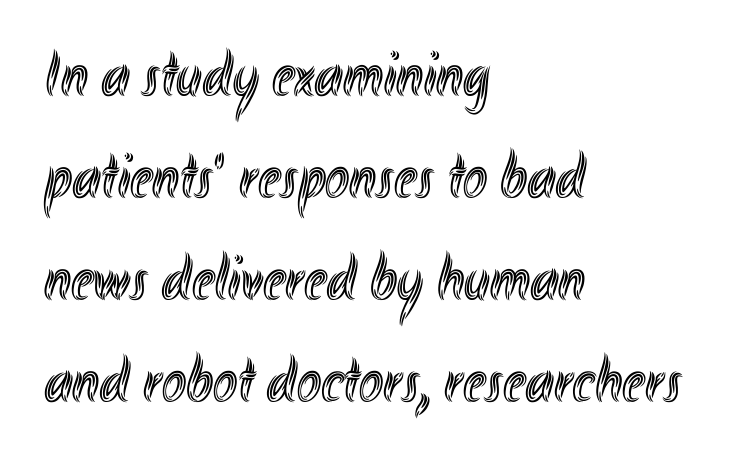
Q: Is the text italic (slanted)? A: Yes.
Q: Is the text underlined? A: No.
Q: How is the paragraph aligned? A: Left-aligned.
Q: Is the spacing between letters normal or unusually wide? A: Normal.
Q: Is the spacing between lines tight, normal or loose? A: Normal.
Q: Width (condensed, normal, or wide)? A: Condensed.
Q: x-height? A: Small.
Q: Monospaced? A: No.
